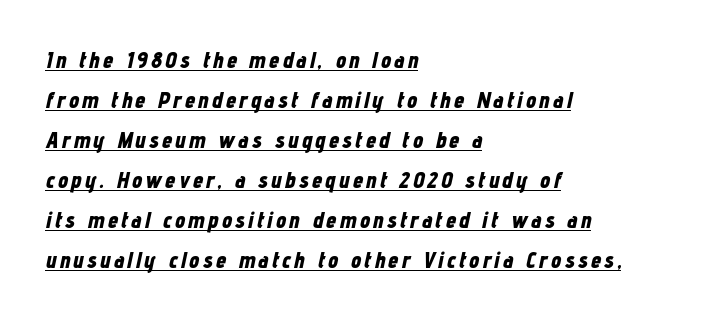
The image shows 23 px bold type, italic (leaning right); set left-aligned, line spacing 1.74x, underlined.
